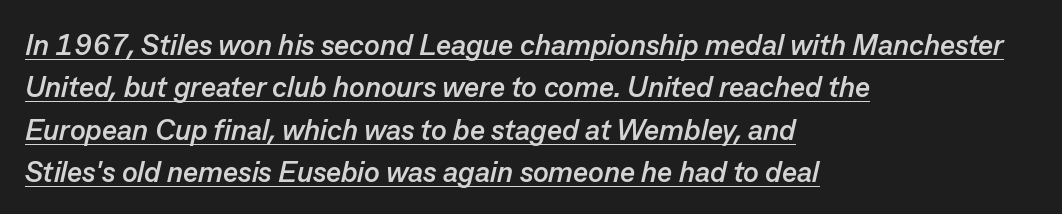
{"italic": "yes", "lean": "right", "slant_degrees": 13, "bold": "yes", "weight": "semibold", "width": "normal", "stroke_contrast": "low", "x_height": "medium", "monospaced": "no", "underline": "yes", "align": "left", "line_spacing": "normal", "line_spacing_ratio": 1.46, "letter_spacing": "normal", "letter_spacing_em": 0.0, "glyph_px": 29}
